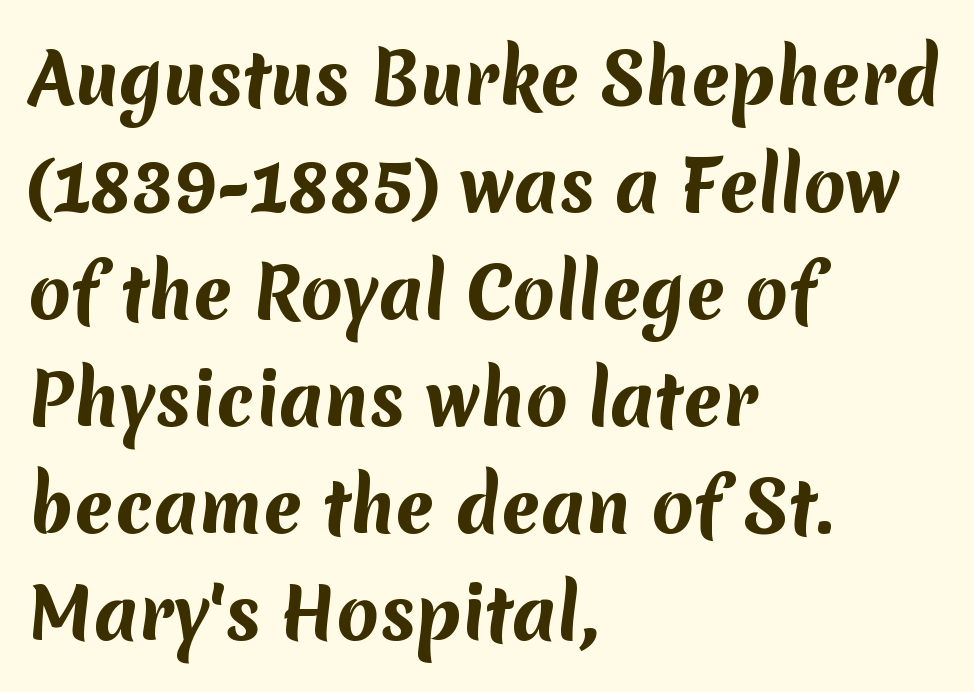
Q: Is the text bold? A: Yes.
Q: Is the typeface a serif or a sans-serif typeface? A: Sans-serif.
Q: Is the text underlined? A: No.
Q: How is the paragraph aligned? A: Left-aligned.
Q: Is the spacing between letters normal or unusually wide? A: Normal.
Q: Is the spacing between lines tight, normal or loose? A: Normal.
Q: Width (condensed, normal, or wide)? A: Normal.
Q: Stroke contrast? A: Medium.
Q: x-height? A: Medium.
Q: Monospaced? A: No.
